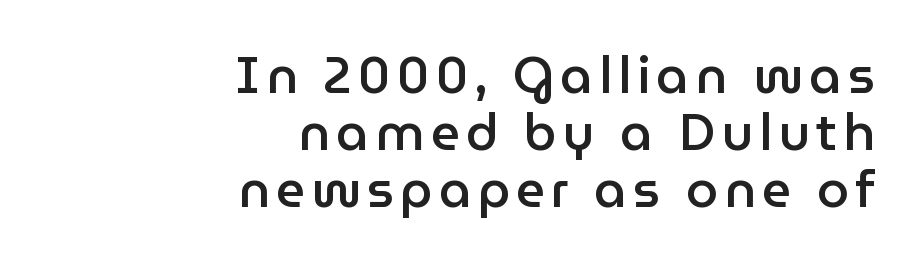
Bold? Not quite — semibold, heavier than regular but stopping short. Has an underline been added? It has not. This sample has the flowing, uneven cadence of proportional lettering. Rendered with straight, roman letterforms. What kind of face is this? One without serifs — a sans.
